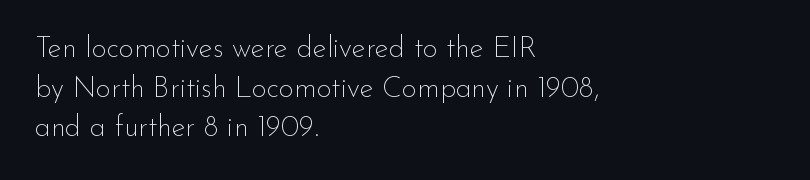
Honestly, the letter spacing is just normal — you wouldn't notice it. Beneath every word, the page is bare. The letters carry no serifs — their stems end cleanly without finishing strokes. Casual observation: everything's shoved over to the left. You could not count columns in this text — the font is proportionally spaced.
